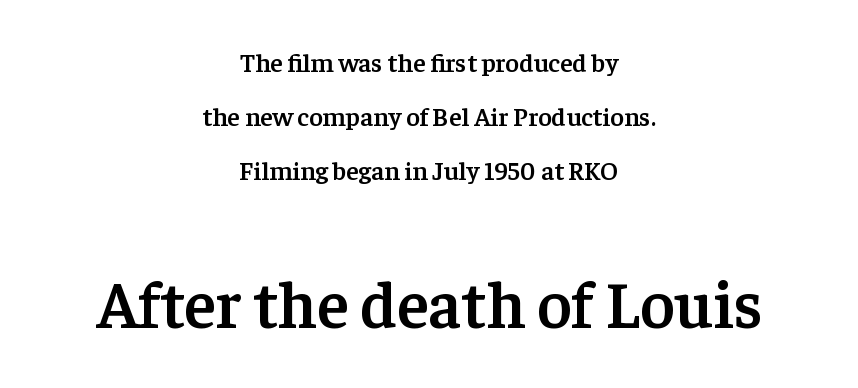
The image shows 66 px semibold serif type, upright; set centered, loose line spacing (2.08x), normal letter spacing, not underlined; the second (bottom) block is 2.54x larger; low stroke contrast and a medium x-height.
